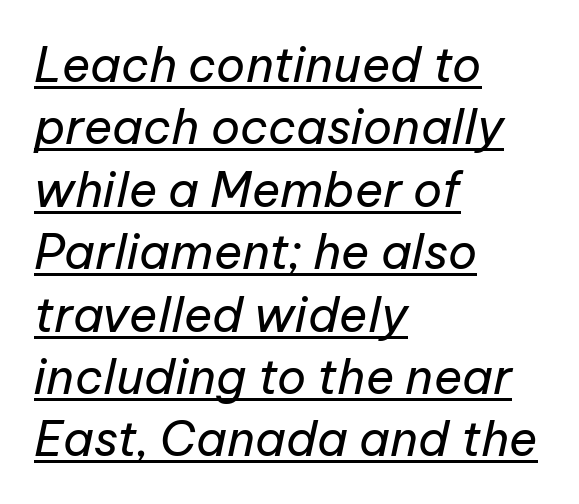
{"italic": "yes", "lean": "right", "slant_degrees": 12, "bold": "no", "weight": "regular", "width": "normal", "stroke_contrast": "low", "x_height": "medium", "monospaced": "no", "underline": "yes", "align": "left", "line_spacing": "normal", "line_spacing_ratio": 1.3, "letter_spacing": "normal", "letter_spacing_em": 0.0, "glyph_px": 48}
